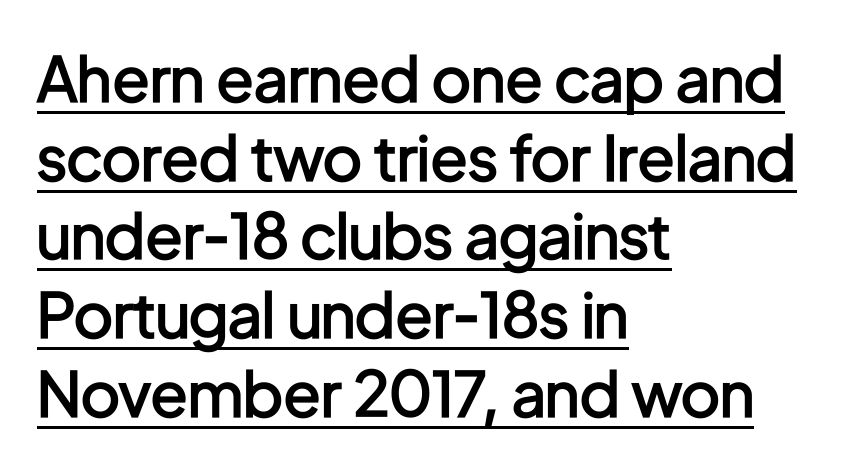
{"serif": "no", "italic": "no", "bold": "semi", "weight": "semibold", "width": "condensed", "stroke_contrast": "low", "x_height": "medium", "monospaced": "no", "underline": "yes", "align": "left", "line_spacing": "normal", "line_spacing_ratio": 1.27, "letter_spacing": "normal", "letter_spacing_em": 0.0, "glyph_px": 62}
